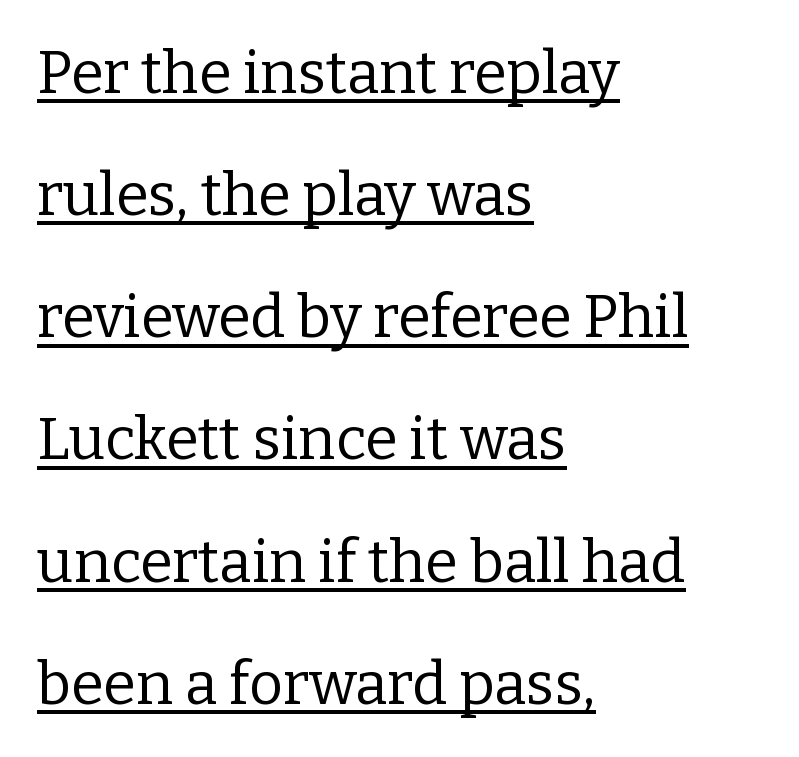
Character widths vary here, with narrow letters taking less room than wide ones. A roman cut, with each character standing at attention. This rendering employs a face with finishing strokes, i.e., a serif. Between one letter and the next there's only the usual sliver of space. In terms of leading, this rendering errs on the spacious side.
